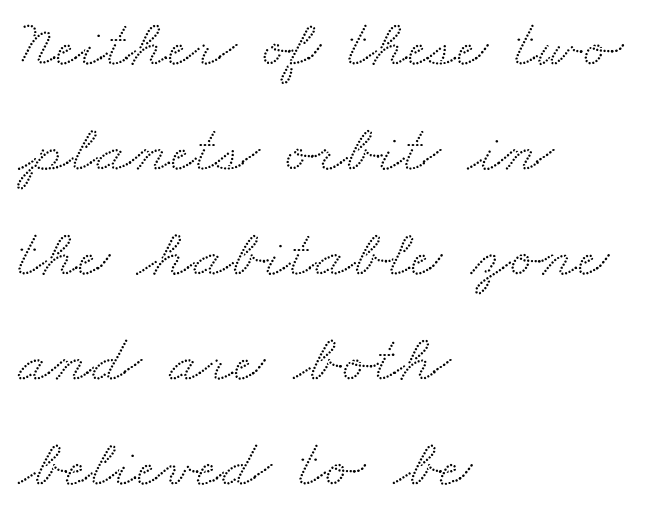
Horizontally, the lines are justified to the leading edge only. Nothing unusual about the tracking: characters are spaced as the font intends. Stroke terminals: seriffed. Vertically, the passage feels balanced, rows spaced as you'd expect. The strip under each line holds only bare page. Think of a printed novel: that variable character pitch is what you see here.
